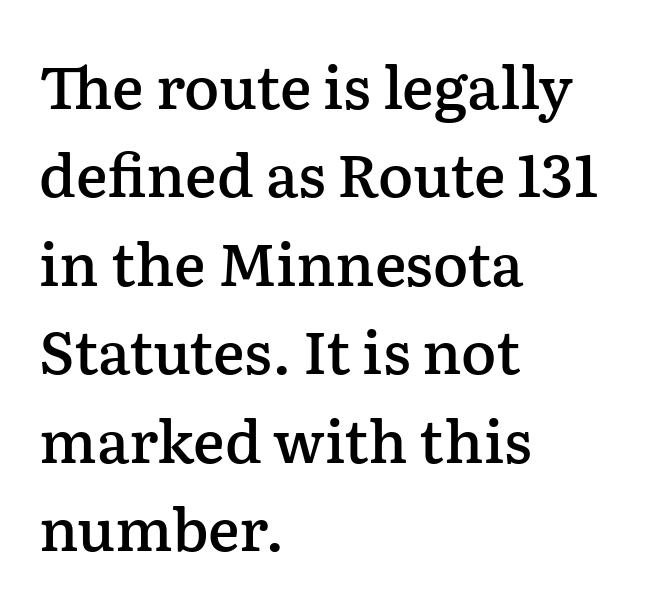
The image shows 59 px semibold serif type, upright; set left-aligned, normal line spacing (1.5x), normal letter spacing, not underlined; low stroke contrast and a medium x-height.
